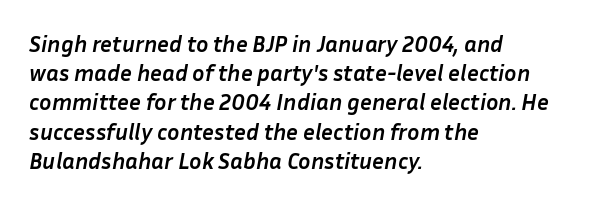
The image shows 23 px bold type, italic (leaning right); set left-aligned, normal line spacing (1.27x), normal letter spacing, not underlined.
